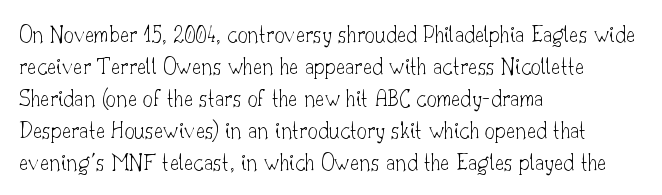
Q: Is the text bold? A: No.
Q: Is the text italic (slanted)? A: No, it is upright.
Q: Is the text underlined? A: No.
Q: How is the paragraph aligned? A: Left-aligned.
Q: Is the spacing between letters normal or unusually wide? A: Normal.
Q: Is the spacing between lines tight, normal or loose? A: Normal.
